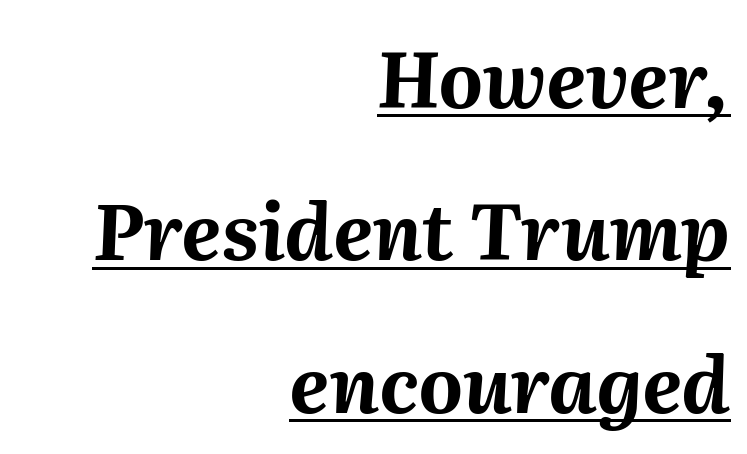
Q: Is the text bold? A: Yes.
Q: Is the text italic (slanted)? A: Yes, it leans right by about 2 degrees.
Q: Is the text underlined? A: Yes.
Q: How is the paragraph aligned? A: Right-aligned.
Q: Is the spacing between letters normal or unusually wide? A: Normal.
Q: Is the spacing between lines tight, normal or loose? A: Loose.
Q: Width (condensed, normal, or wide)? A: Normal.
Q: Stroke contrast? A: Medium.
Q: x-height? A: Medium.
Q: Monospaced? A: No.
